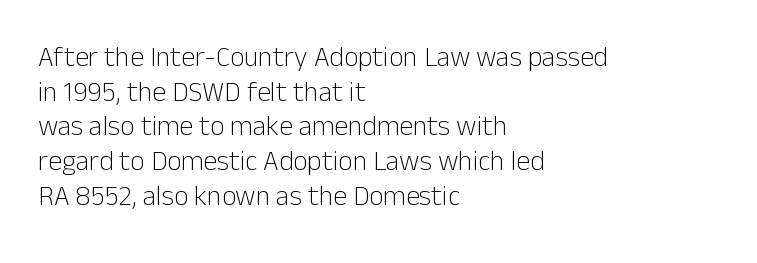
{"serif": "no", "italic": "no", "bold": "no", "weight": "light", "width": "normal", "stroke_contrast": "low", "x_height": "medium", "monospaced": "no", "underline": "no", "align": "left", "line_spacing_ratio": 1.24, "letter_spacing": "normal", "letter_spacing_em": 0.0, "glyph_px": 28}
